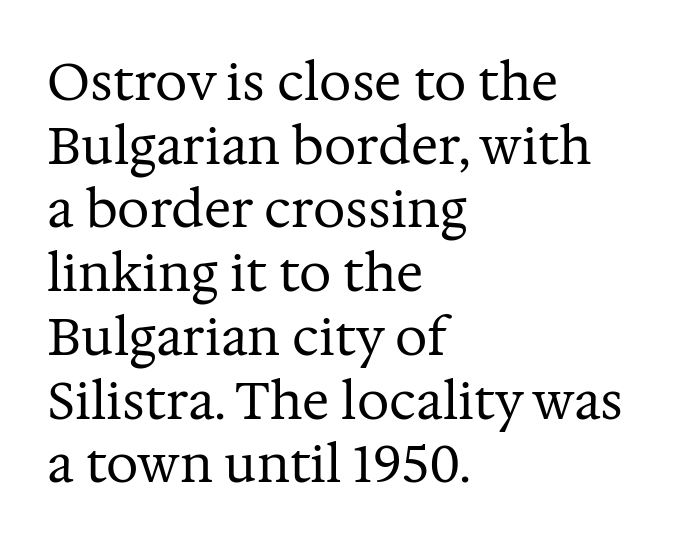
{"serif": "yes", "italic": "no", "bold": "no", "weight": "regular", "width": "normal", "stroke_contrast": "medium", "x_height": "medium", "monospaced": "no", "underline": "no", "align": "left", "line_spacing": "normal", "line_spacing_ratio": 1.25, "letter_spacing": "normal", "letter_spacing_em": 0.0, "glyph_px": 51}
